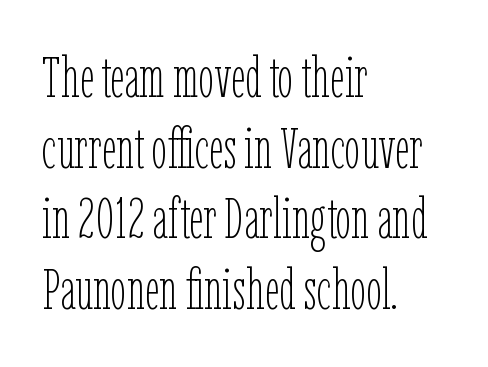
{"italic": "no", "bold": "no", "weight": "thin", "width": "condensed", "stroke_contrast": "low", "x_height": "medium", "monospaced": "no", "underline": "no", "align": "left", "line_spacing_ratio": 1.24, "letter_spacing": "normal", "letter_spacing_em": 0.0, "glyph_px": 57}
